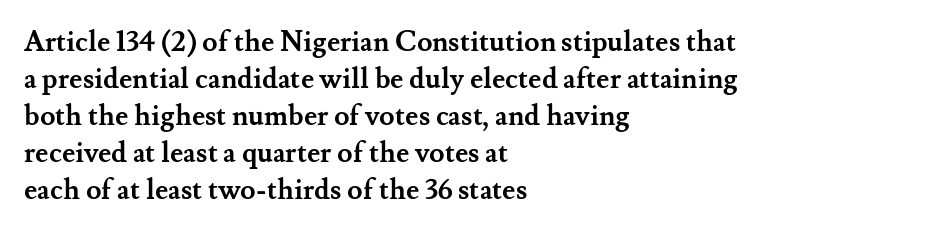
You'd pick this weight for a headline — it's a proper bold. Between one letter and the next there's only the usual sliver of space. A classic flush-left, rag-right setting is used for this passage. The axis of the letterforms is exactly vertical. What's the leading like? Ordinary, nothing unusual.
